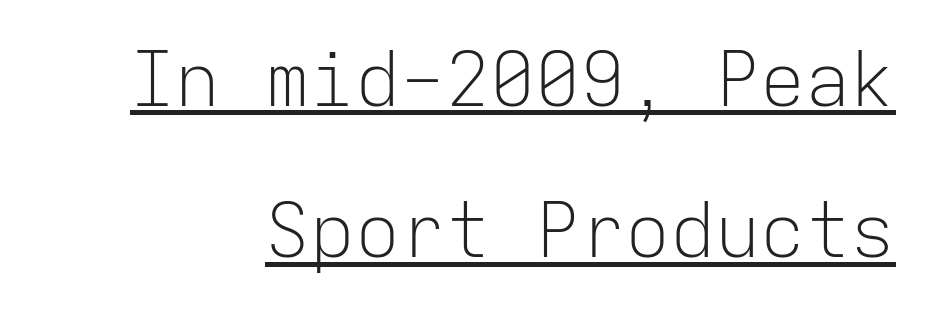
Q: Is the text bold? A: No.
Q: Is the text italic (slanted)? A: No, it is upright.
Q: Is the typeface a serif or a sans-serif typeface? A: Sans-serif.
Q: Is the text underlined? A: Yes.
Q: Is the spacing between letters normal or unusually wide? A: Normal.
Q: Is the spacing between lines tight, normal or loose? A: Loose.
Q: Width (condensed, normal, or wide)? A: Normal.
Q: Stroke contrast? A: Low.
Q: x-height? A: Medium.
Q: Monospaced? A: Yes.
